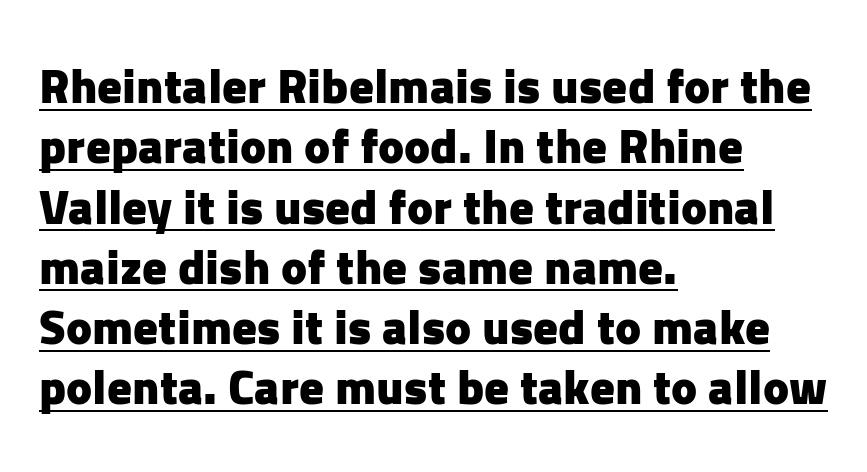
{"serif": "no", "italic": "no", "bold": "yes", "weight": "heavy", "width": "normal", "stroke_contrast": "low", "x_height": "medium", "monospaced": "no", "underline": "yes", "align": "left", "line_spacing_ratio": 1.23, "letter_spacing": "normal", "letter_spacing_em": 0.0, "glyph_px": 49}
